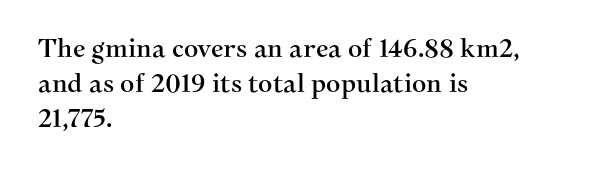
{"italic": "no", "underline": "no", "align": "left", "line_spacing": "normal", "line_spacing_ratio": 1.4, "letter_spacing": "normal", "letter_spacing_em": 0.0, "glyph_px": 25}
